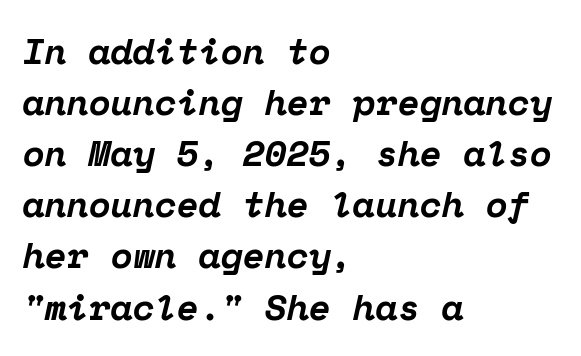
The image shows 36 px bold serif type, italic (leaning right), monospaced; set left-aligned, normal line spacing (1.42x), normal letter spacing, not underlined; low stroke contrast and a medium x-height.
